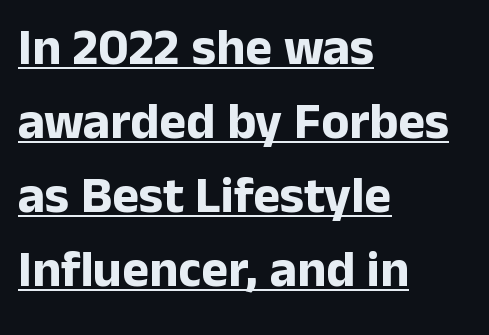
{"serif": "no", "italic": "no", "bold": "yes", "weight": "bold", "width": "normal", "stroke_contrast": "low", "x_height": "medium", "monospaced": "no", "underline": "yes", "align": "left", "line_spacing": "normal", "line_spacing_ratio": 1.45, "letter_spacing": "normal", "letter_spacing_em": 0.0, "glyph_px": 51}
